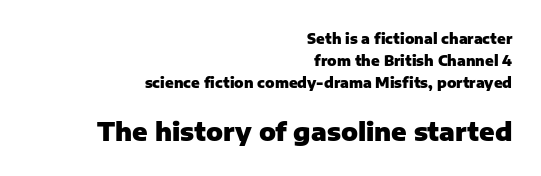
{"italic": "no", "bold": "yes", "underline": "no", "align": "right", "line_spacing": "normal", "line_spacing_ratio": 1.56, "letter_spacing": "normal", "letter_spacing_em": 0.0, "larger_block": "second", "size_ratio": 1.79, "glyph_px": 25}
